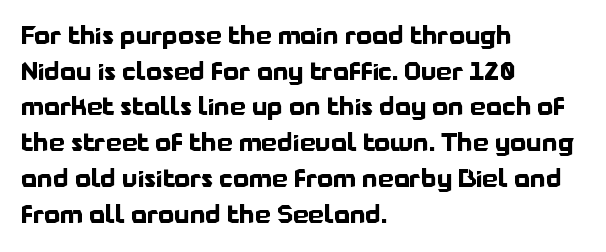
This rendering leaves character spacing at its baseline value. Any mark beneath the type? The region is blank. This is roman type, the default non-slanted kind. Pretty heavy lettering here — definitely bold. Notice how descenders clear the ascenders below comfortably — that's standard leading. All the whitespace from short lines collects on the right.
